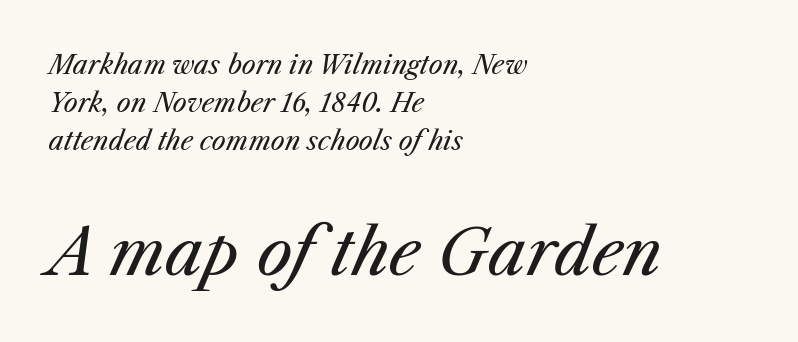
The composition opens small and finishes big. An italicized treatment has been applied to the whole sample. Summary of weight: not heavy and not bold. Lines of text with bare space underneath. Looks like regular typesetting: each glyph gets only the width it needs. The passage is arranged the way most books set body copy — flush left.
